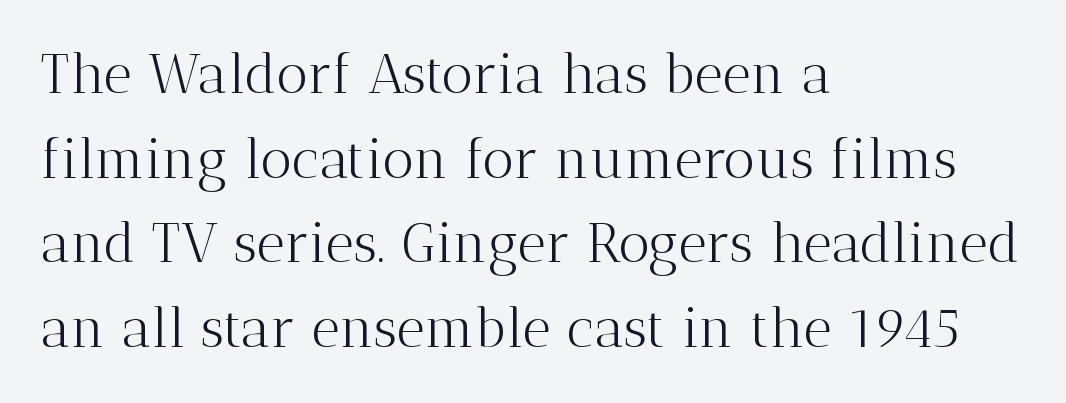
{"serif": "yes", "italic": "no", "bold": "no", "weight": "light", "width": "normal", "stroke_contrast": "medium", "x_height": "medium", "monospaced": "no", "underline": "no", "align": "left", "line_spacing": "normal", "line_spacing_ratio": 1.54, "letter_spacing": "normal", "letter_spacing_em": 0.0, "glyph_px": 55}
